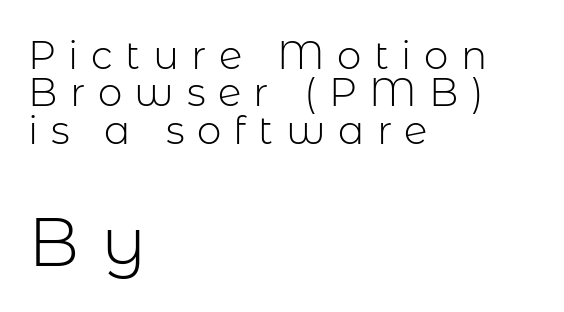
The lettering stays uniformly vertical, giving the passage a roman look. The letters advance in unequal steps, a hallmark of proportional type. Serif or sans? Sans — the stroke terminals are bare. Here the glyphs are tracked loosely, breaking word shapes into spaced letters.
